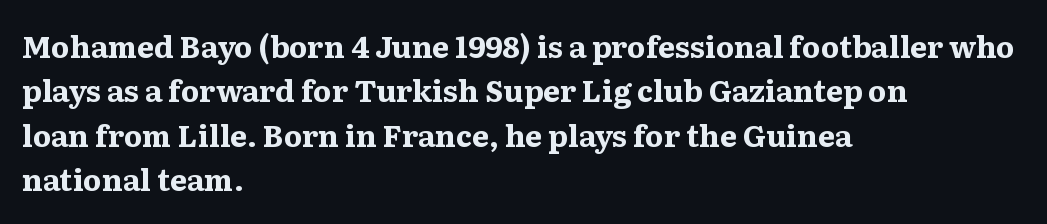
The rendering uses a moderate line-height, typical for paragraphs. Font category for this specimen: serif. Horizontal alignment here is leftward, the default for most running prose. What stands out about the letter spacing? Nothing — it is the standard amount. Character widths vary here, with narrow letters taking less room than wide ones.
